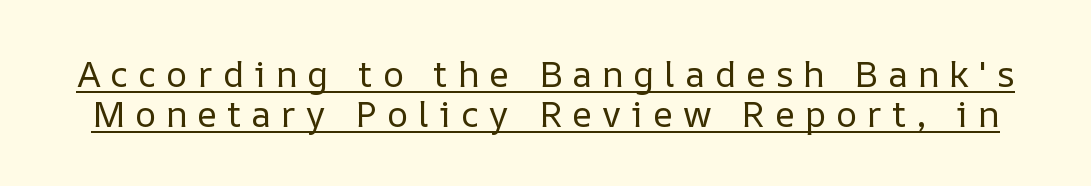
Q: Is the text bold? A: No.
Q: Is the text italic (slanted)? A: No, it is upright.
Q: Is the text underlined? A: Yes.
Q: Is the spacing between letters normal or unusually wide? A: Unusually wide.
Q: Is the spacing between lines tight, normal or loose? A: Tight.
Q: Width (condensed, normal, or wide)? A: Normal.
Q: Stroke contrast? A: Low.
Q: x-height? A: Medium.
Q: Monospaced? A: No.
